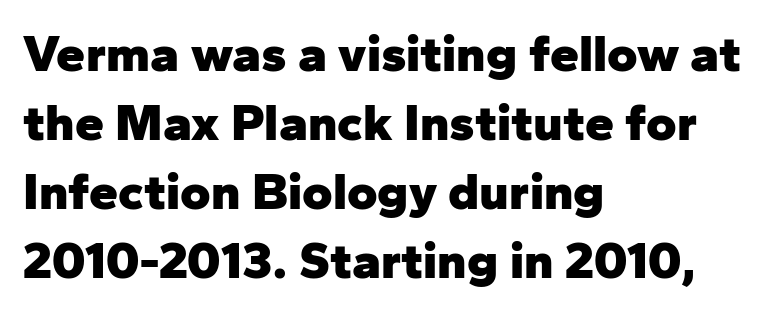
Leftover space on each line is placed entirely after the last word. The designer left line spacing at the default. Every stem runs plumb, perpendicular to the baseline. The letters advance in unequal steps, a hallmark of proportional type. This rendering features lettering with no underline.
